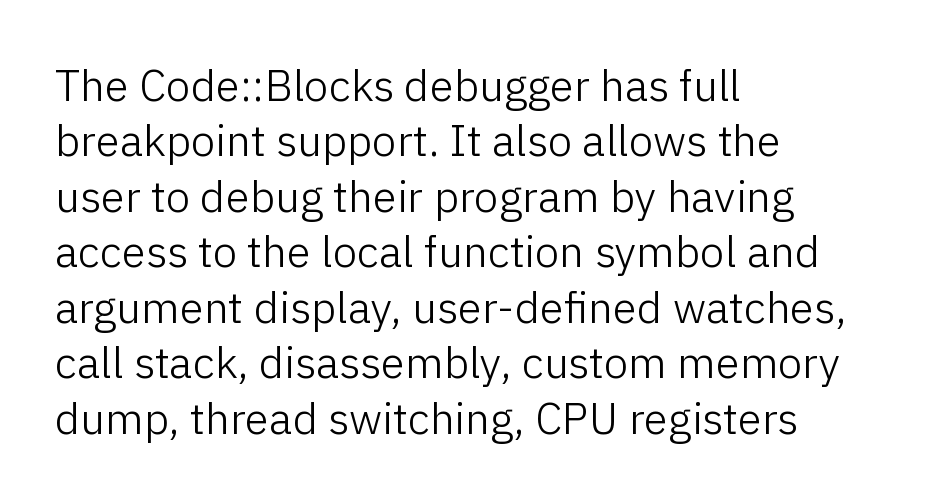
Q: Is the text bold? A: No.
Q: Is the text italic (slanted)? A: No, it is upright.
Q: Is the typeface a serif or a sans-serif typeface? A: Sans-serif.
Q: Is the text underlined? A: No.
Q: How is the paragraph aligned? A: Left-aligned.
Q: Is the spacing between letters normal or unusually wide? A: Normal.
Q: Is the spacing between lines tight, normal or loose? A: Normal.
Q: Width (condensed, normal, or wide)? A: Normal.
Q: Stroke contrast? A: Low.
Q: x-height? A: Medium.
Q: Monospaced? A: No.
